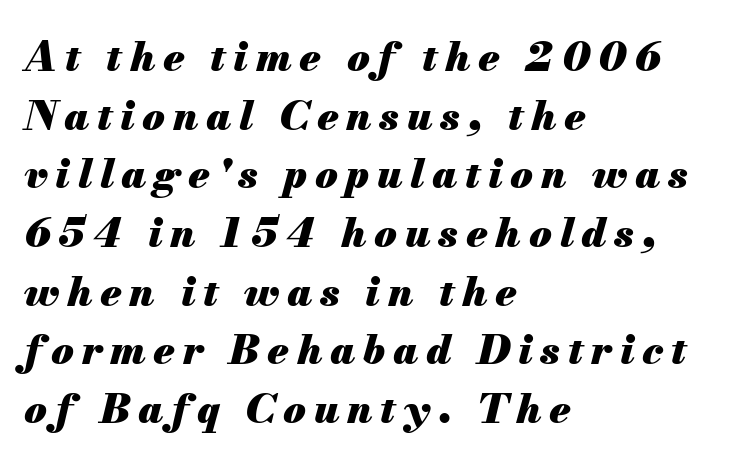
{"italic": "yes", "lean": "right", "slant_degrees": 13, "bold": "yes", "weight": "heavy", "width": "normal", "stroke_contrast": "medium", "x_height": "small", "monospaced": "no", "underline": "no", "align": "left", "line_spacing": "normal", "line_spacing_ratio": 1.43, "glyph_px": 41}
